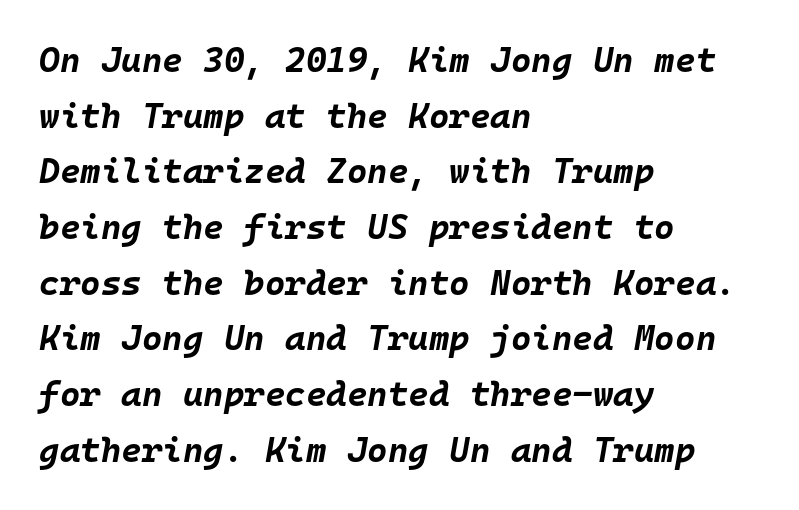
The image shows 35 px bold type, italic (leaning right), monospaced; set left-aligned, normal line spacing (1.59x), normal letter spacing, not underlined; low stroke contrast and a large x-height.
